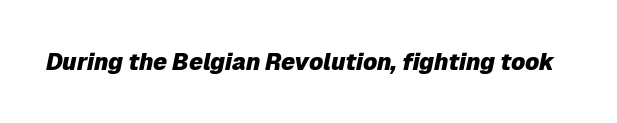
Would a proofreader flag this as italicized? Yes. The glyphs are unaccompanied by any horizontal stroke below them. Observe the ordinary spacing: letters are neighbours, not strangers. Chunky letters — that's bold for sure.
